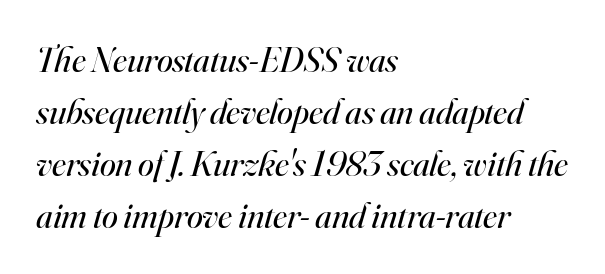
The image shows 36 px regular-weight serif type, italic (leaning right); set left-aligned, normal line spacing (1.44x), normal letter spacing, not underlined; high stroke contrast and a small x-height.
